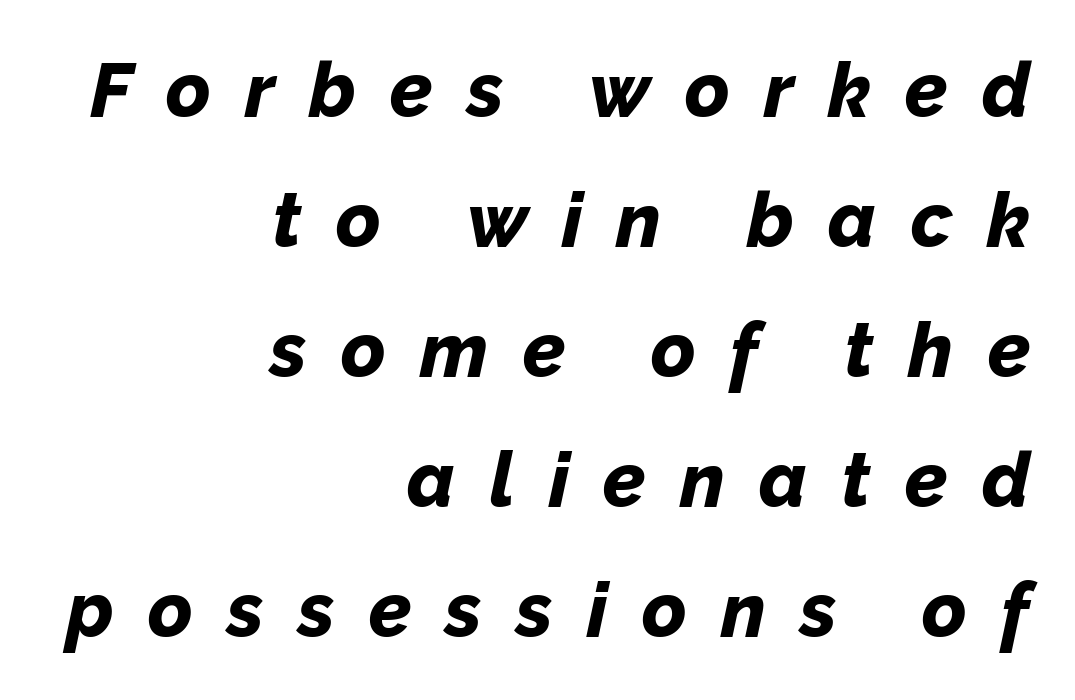
Q: Is the text bold? A: Yes.
Q: Is the text italic (slanted)? A: Yes, it leans right by about 12 degrees.
Q: Is the text underlined? A: No.
Q: How is the paragraph aligned? A: Right-aligned.
Q: Is the spacing between letters normal or unusually wide? A: Unusually wide.
Q: Width (condensed, normal, or wide)? A: Normal.
Q: Stroke contrast? A: Low.
Q: x-height? A: Medium.
Q: Monospaced? A: No.
